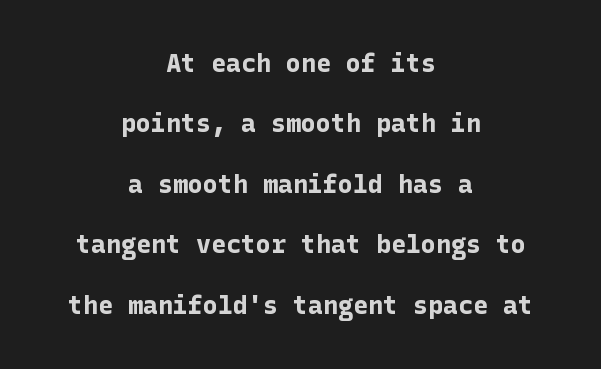
The image shows 25 px bold type, upright; set centered, loose line spacing (2.42x), normal letter spacing, not underlined.
